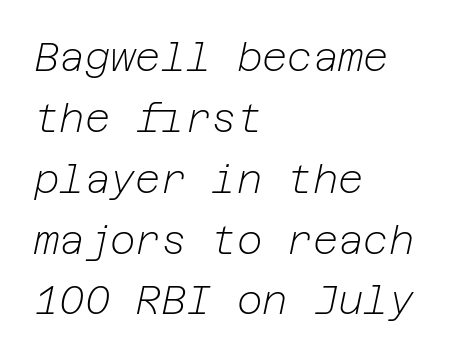
The axis of the letterforms is tilted away from vertical. These lines are set flush left with a ragged right edge. Clear beneath every line of the passage. This sample uses plain, unmodified letter spacing.
